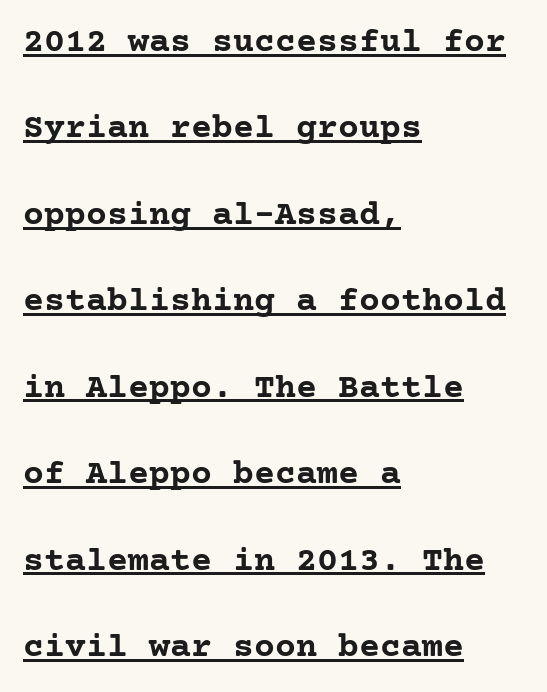
The image shows 35 px semibold serif type, upright; set left-aligned, loose line spacing (2.47x), normal letter spacing, underlined; low stroke contrast and a medium x-height.
